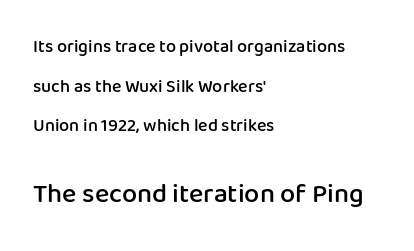
Bold? Not quite — semibold, heavier than regular but stopping short. A typesetter would call this leading open, well beyond the default. This rendering uses left alignment, leaving the right contour irregular. How are the letters spaced? Ordinarily, with no added tracking.
